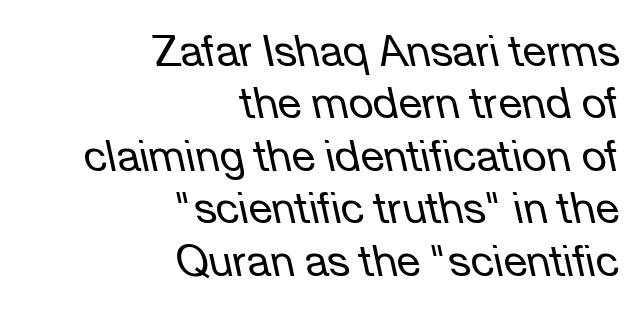
Q: Is the text bold? A: No.
Q: Is the text italic (slanted)? A: Yes, it leans left by about 12 degrees.
Q: Is the text underlined? A: No.
Q: How is the paragraph aligned? A: Right-aligned.
Q: Is the spacing between letters normal or unusually wide? A: Normal.
Q: Width (condensed, normal, or wide)? A: Normal.
Q: Stroke contrast? A: Low.
Q: x-height? A: Medium.
Q: Monospaced? A: No.
